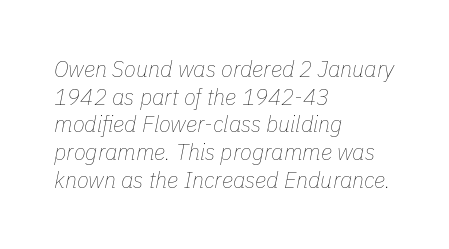
The image shows 22 px text type, italic (leaning right); set left-aligned, normal line spacing (1.26x), normal letter spacing, not underlined.
